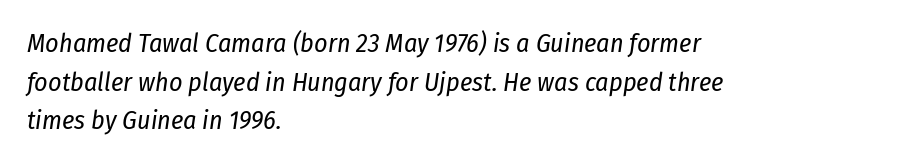
The image shows 26 px text type, italic (leaning right); set left-aligned, normal line spacing (1.49x), normal letter spacing, not underlined.
